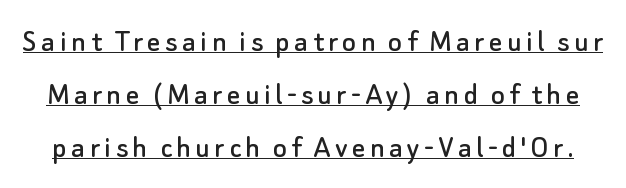
{"serif": "no", "italic": "no", "width": "normal", "stroke_contrast": "low", "x_height": "small", "monospaced": "no", "underline": "yes", "line_spacing": "normal", "line_spacing_ratio": 1.6, "glyph_px": 33}
